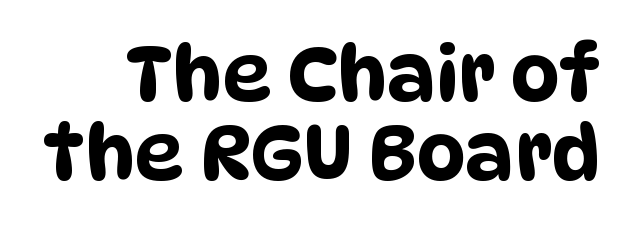
The image shows 77 px condensed sans-serif type; set tight line spacing (1.03x), normal letter spacing, not underlined; low stroke contrast and a large x-height.
